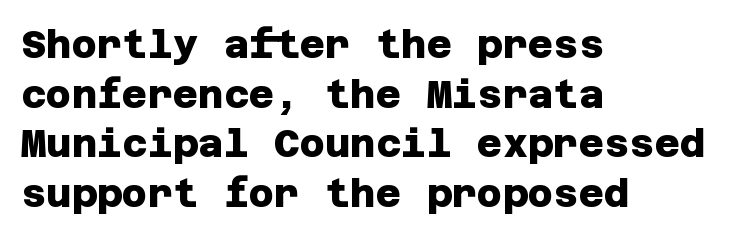
Q: Is the text bold? A: Yes.
Q: Is the typeface a serif or a sans-serif typeface? A: Sans-serif.
Q: Is the text underlined? A: No.
Q: How is the paragraph aligned? A: Left-aligned.
Q: Is the spacing between letters normal or unusually wide? A: Normal.
Q: Is the spacing between lines tight, normal or loose? A: Normal.
Q: Width (condensed, normal, or wide)? A: Normal.
Q: Stroke contrast? A: Low.
Q: x-height? A: Large.
